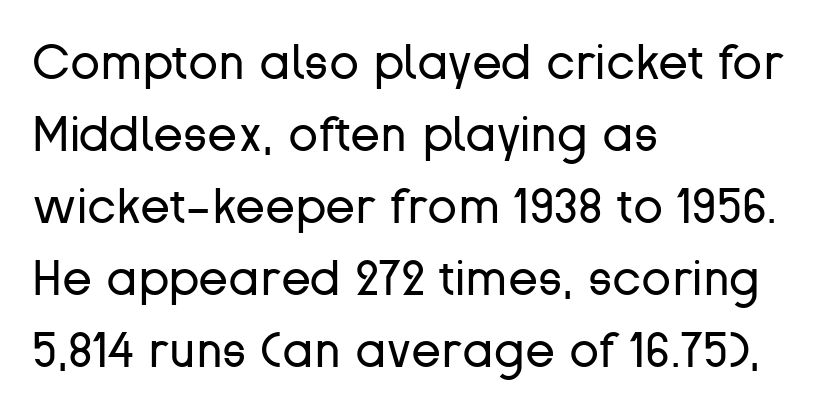
The image shows 49 px regular-weight sans-serif type, upright; set left-aligned, normal line spacing (1.47x), normal letter spacing, not underlined; low stroke contrast and a medium x-height.
